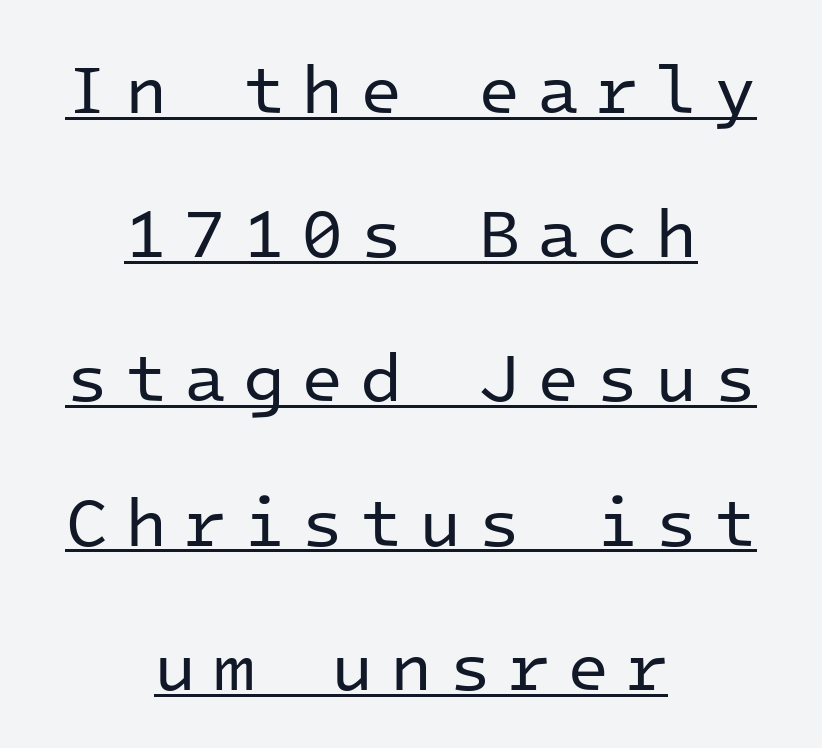
This sample carries an underscore along the baseline area. The face used here is monospaced, like something from a code editor. Students, observe: this is what heavily led, spacious text looks like. These glyphs show unthickened strokes, regular width or finer. A centered setting, common on invitations and titles, is used for this passage. Short note: letters widely spaced.
